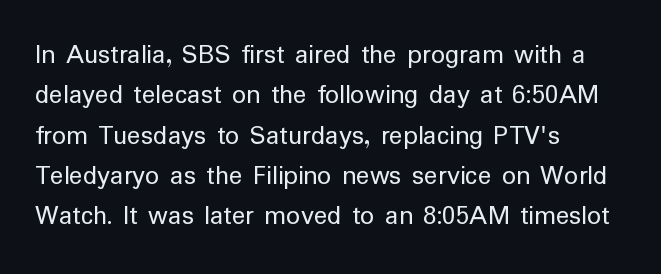
{"serif": "no", "italic": "no", "bold": "no", "weight": "regular", "width": "normal", "stroke_contrast": "low", "x_height": "medium", "monospaced": "no", "underline": "no", "align": "left", "line_spacing": "normal", "line_spacing_ratio": 1.44, "letter_spacing": "normal", "letter_spacing_em": 0.0, "glyph_px": 28}
